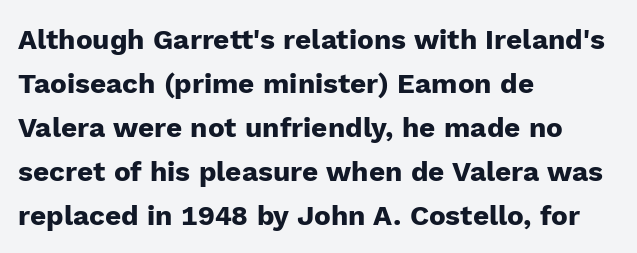
{"serif": "no", "italic": "no", "bold": "yes", "weight": "heavy", "width": "normal", "stroke_contrast": "low", "x_height": "medium", "monospaced": "no", "underline": "no", "align": "left", "line_spacing": "normal", "line_spacing_ratio": 1.57, "letter_spacing": "normal", "letter_spacing_em": 0.0, "glyph_px": 28}
